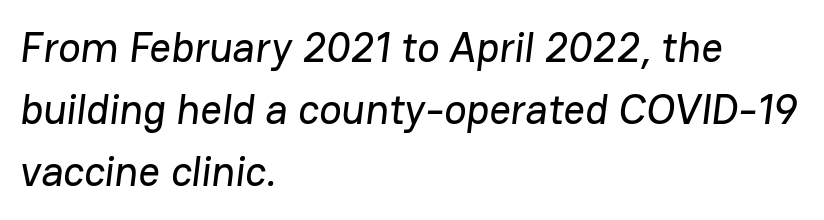
{"serif": "no", "width": "normal", "stroke_contrast": "low", "x_height": "medium", "monospaced": "no", "underline": "no", "align": "left", "line_spacing": "normal", "line_spacing_ratio": 1.48, "letter_spacing": "normal", "letter_spacing_em": 0.0, "glyph_px": 42}
